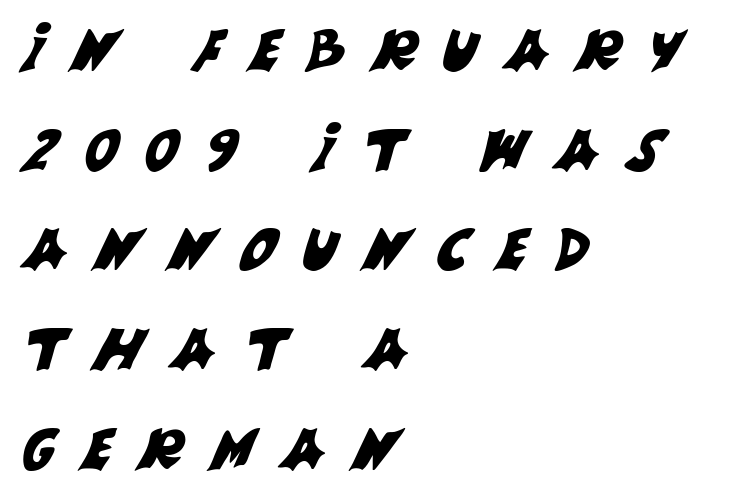
{"serif": "no", "width": "normal", "stroke_contrast": "medium", "x_height": "large", "monospaced": "no", "underline": "no", "align": "left", "line_spacing_ratio": 1.75, "letter_spacing": "wide", "letter_spacing_em": 0.49, "glyph_px": 57}
